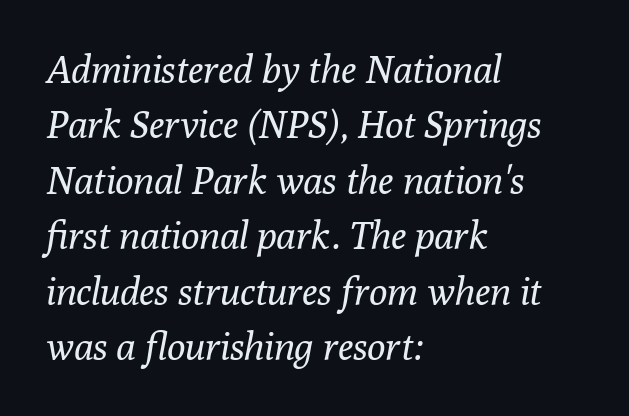
Q: Is the text bold? A: No.
Q: Is the text italic (slanted)? A: Yes, it leans right by about 10 degrees.
Q: Is the typeface a serif or a sans-serif typeface? A: Serif.
Q: Is the text underlined? A: No.
Q: How is the paragraph aligned? A: Left-aligned.
Q: Is the spacing between letters normal or unusually wide? A: Normal.
Q: Is the spacing between lines tight, normal or loose? A: Normal.
Q: Width (condensed, normal, or wide)? A: Normal.
Q: Stroke contrast? A: Low.
Q: x-height? A: Medium.
Q: Monospaced? A: No.
